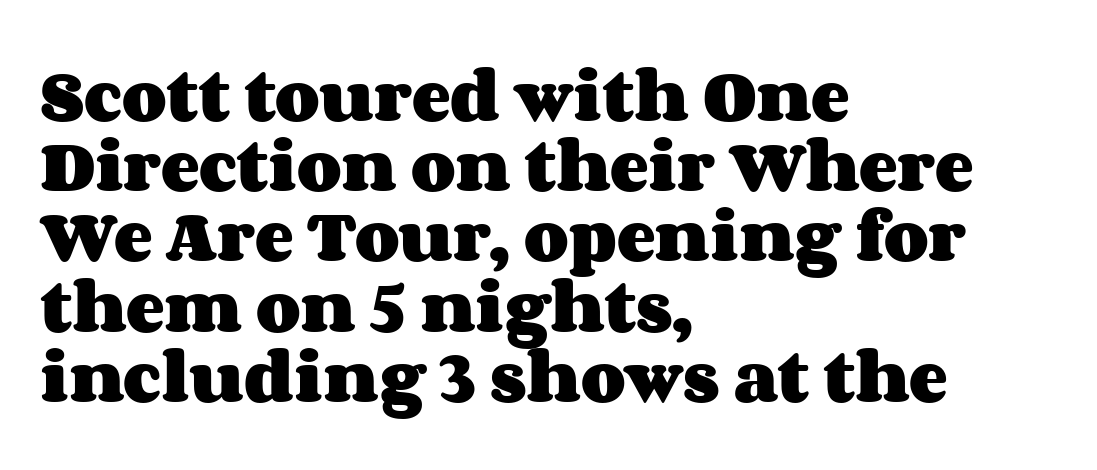
The image shows 58 px heavy, wide type, upright; set left-aligned, line spacing 1.21x, normal letter spacing, not underlined; medium stroke contrast and a large x-height.
